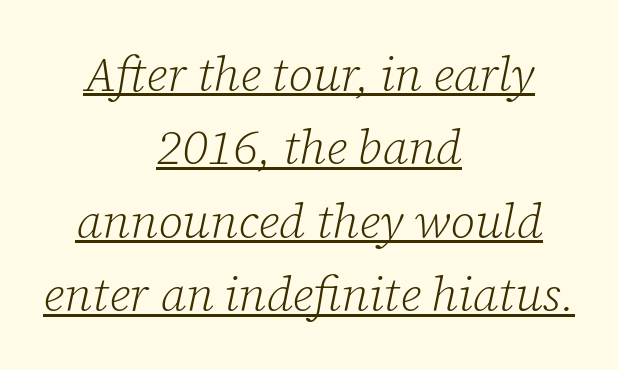
{"serif": "yes", "italic": "yes", "lean": "right", "slant_degrees": 12, "bold": "no", "weight": "light", "width": "normal", "stroke_contrast": "low", "x_height": "medium", "monospaced": "no", "underline": "yes", "align": "center", "line_spacing": "normal", "line_spacing_ratio": 1.53, "letter_spacing": "normal", "letter_spacing_em": 0.0, "glyph_px": 48}
